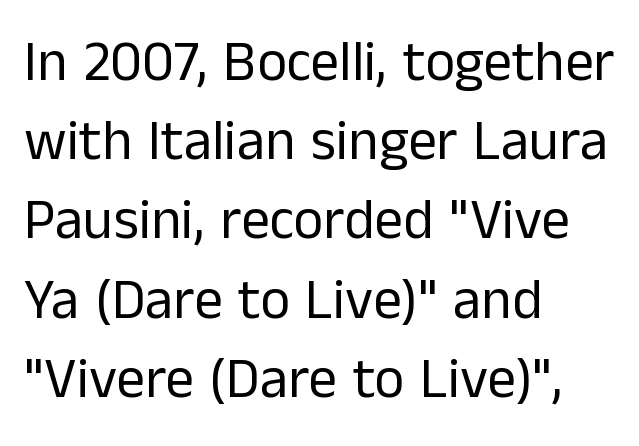
The image shows 57 px regular-weight sans-serif type, upright; set left-aligned, normal line spacing (1.39x), normal letter spacing, not underlined; low stroke contrast and a medium x-height.
